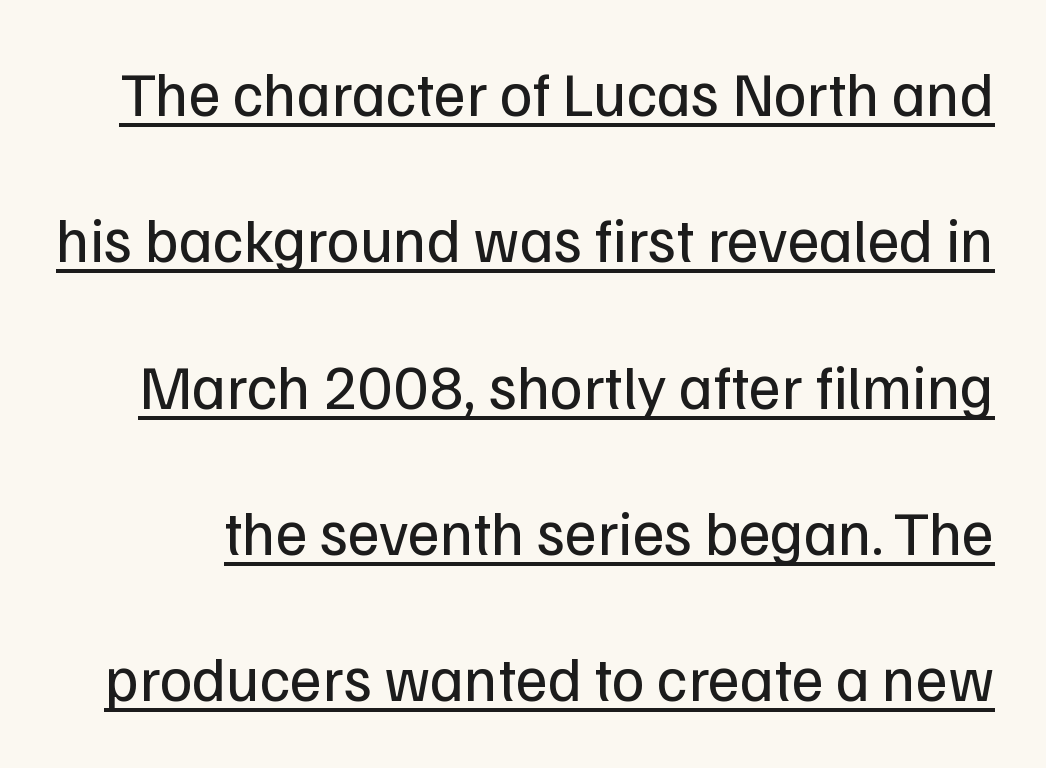
The image shows 62 px regular-weight sans-serif type, upright; set loose line spacing (2.36x), normal letter spacing, underlined; low stroke contrast and a medium x-height.
